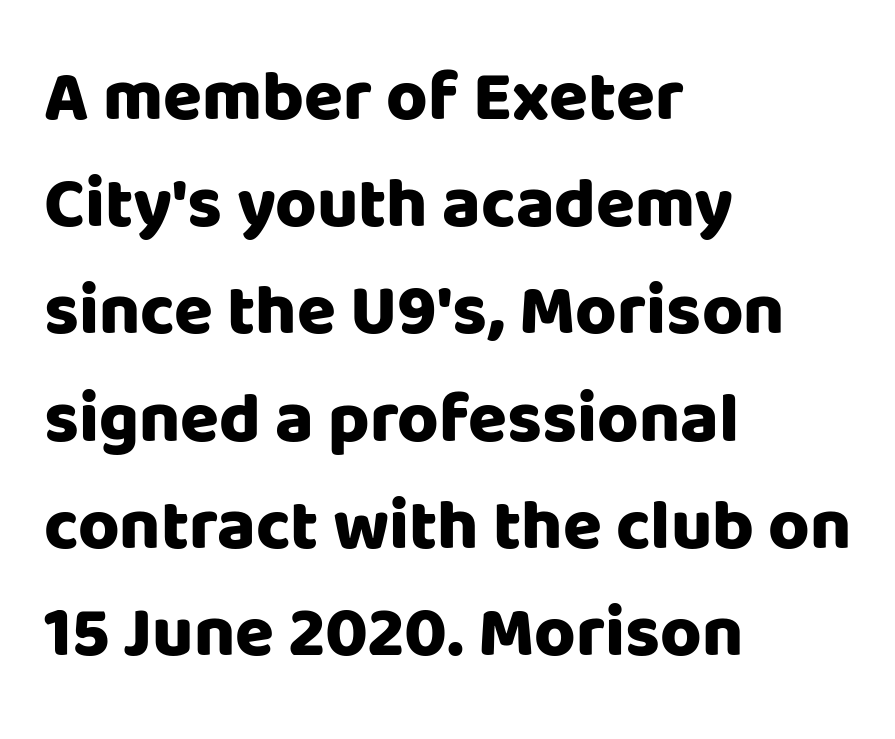
{"serif": "no", "italic": "no", "bold": "yes", "weight": "heavy", "width": "normal", "stroke_contrast": "low", "x_height": "large", "monospaced": "no", "underline": "no", "align": "left", "line_spacing": "normal", "line_spacing_ratio": 1.51, "letter_spacing": "normal", "letter_spacing_em": 0.0, "glyph_px": 71}
